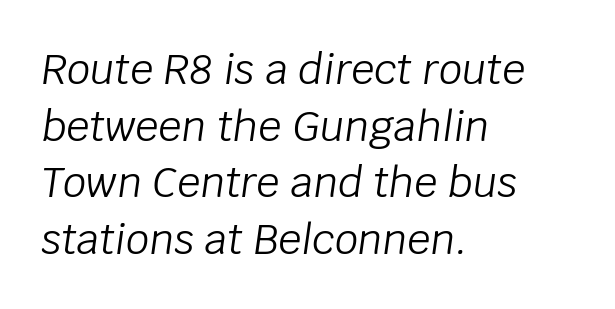
The image shows 41 px light type, italic (leaning right); set left-aligned, normal line spacing (1.38x), normal letter spacing, not underlined; low stroke contrast and a large x-height.
